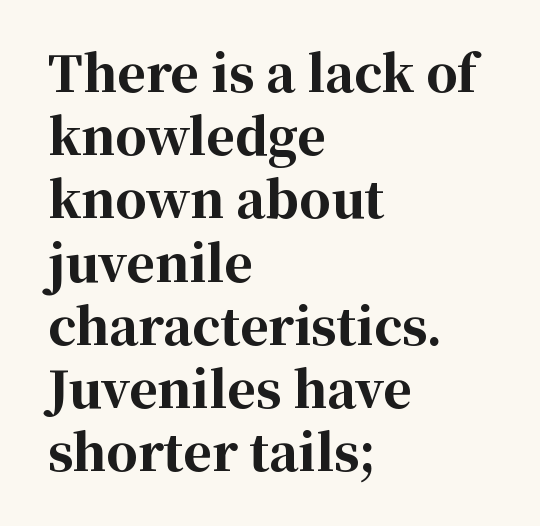
These lines are rendered in a variable-pitch font. The specimen omits any rule beneath the text block's lines. Upright lettering throughout. Horizontally, the lines are justified to the leading edge only. A typesetter would label this face a serif.
